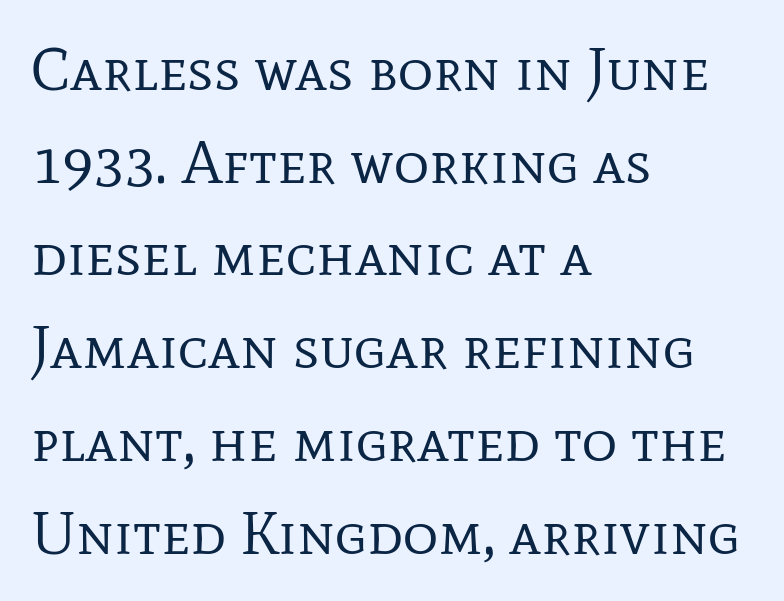
{"serif": "yes", "italic": "no", "bold": "no", "weight": "regular", "width": "normal", "stroke_contrast": "low", "x_height": "medium", "monospaced": "no", "underline": "no", "align": "left", "line_spacing": "normal", "line_spacing_ratio": 1.52, "letter_spacing": "normal", "letter_spacing_em": 0.0, "glyph_px": 61}
